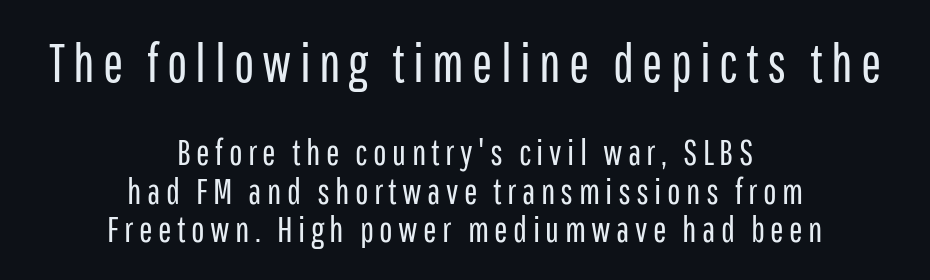
Q: Is the text bold? A: No.
Q: Is the text italic (slanted)? A: No, it is upright.
Q: Is the typeface a serif or a sans-serif typeface? A: Sans-serif.
Q: Is the text underlined? A: No.
Q: How is the paragraph aligned? A: Centered.
Q: Is the spacing between lines tight, normal or loose? A: Tight.
Q: Which block of text is set in a larger size, the first (top) or the second (bottom)? A: The first (top) one.
Q: Width (condensed, normal, or wide)? A: Condensed.
Q: Stroke contrast? A: Low.
Q: x-height? A: Medium.
Q: Monospaced? A: No.
